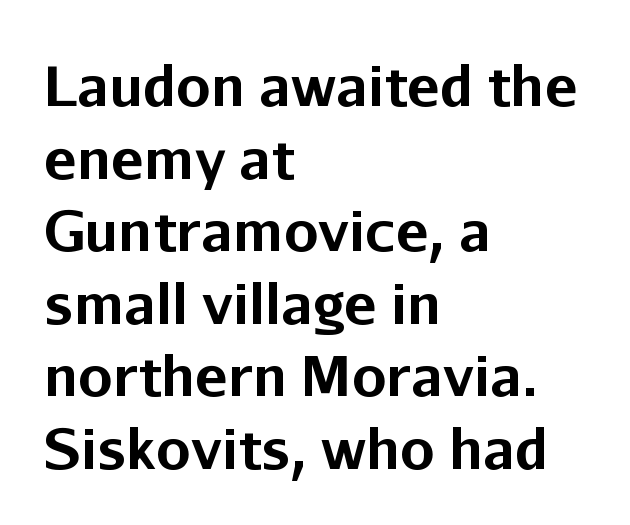
Q: Is the text bold? A: Yes.
Q: Is the text italic (slanted)? A: No, it is upright.
Q: Is the typeface a serif or a sans-serif typeface? A: Sans-serif.
Q: Is the text underlined? A: No.
Q: How is the paragraph aligned? A: Left-aligned.
Q: Is the spacing between letters normal or unusually wide? A: Normal.
Q: Is the spacing between lines tight, normal or loose? A: Normal.
Q: Width (condensed, normal, or wide)? A: Normal.
Q: Stroke contrast? A: Low.
Q: x-height? A: Medium.
Q: Monospaced? A: No.
